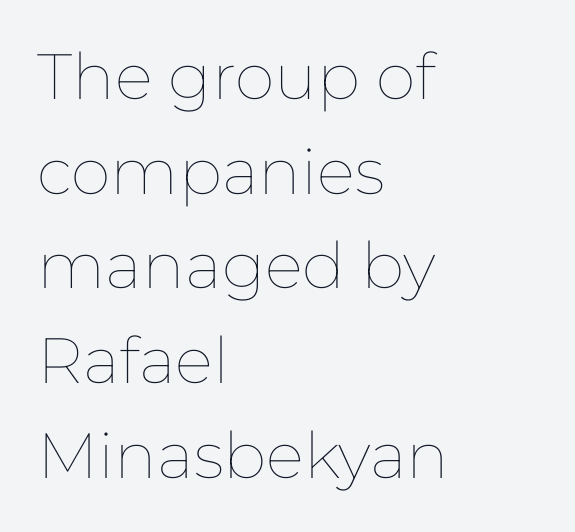
The image shows 64 px thin type, upright; set left-aligned, normal line spacing (1.48x), normal letter spacing, not underlined; low stroke contrast and a medium x-height.
